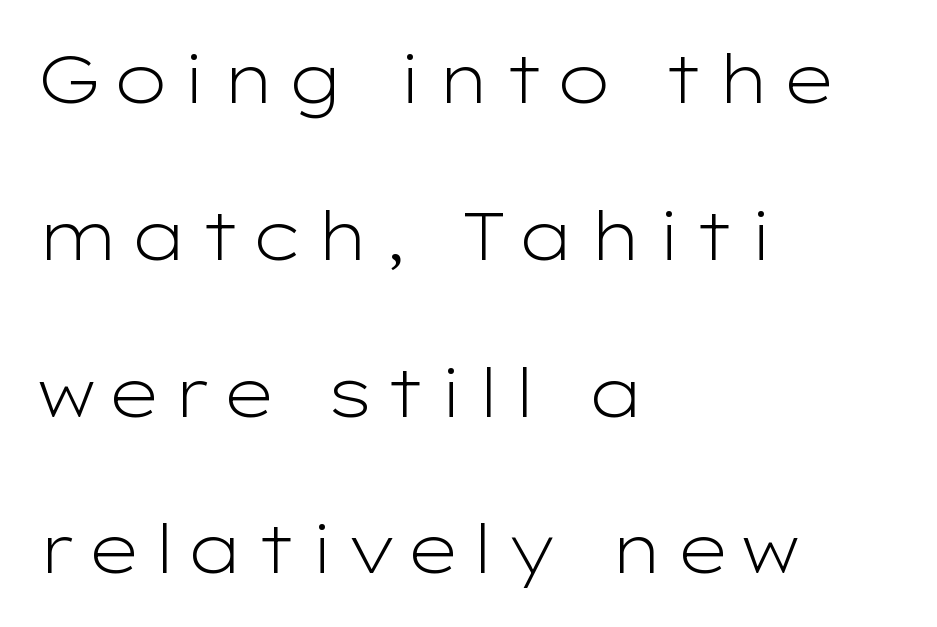
The image shows 67 px light, wide sans-serif type, upright; set left-aligned, loose line spacing (2.34x), not underlined; low stroke contrast and a medium x-height.
